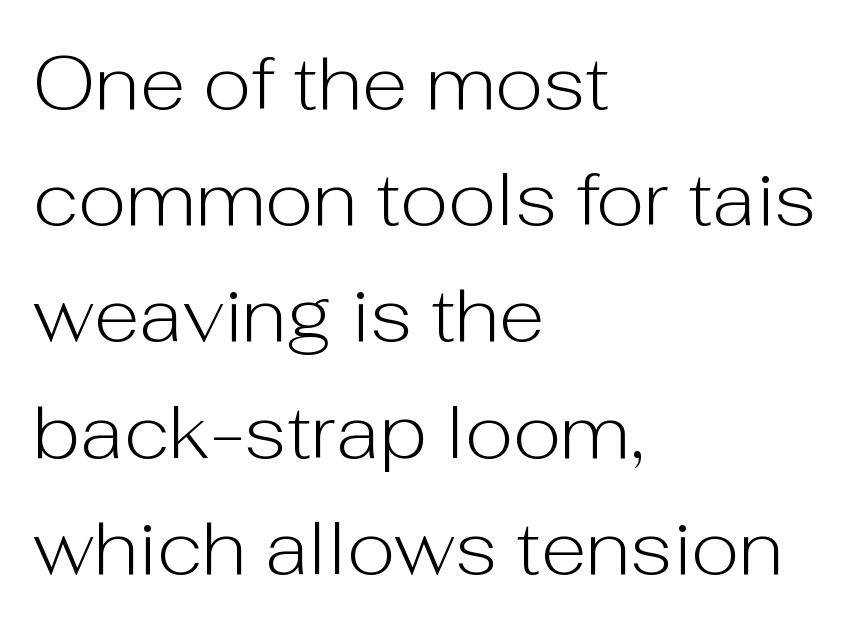
The image shows 75 px light sans-serif type, upright; set left-aligned, normal line spacing (1.55x), normal letter spacing, not underlined; low stroke contrast and a medium x-height.
